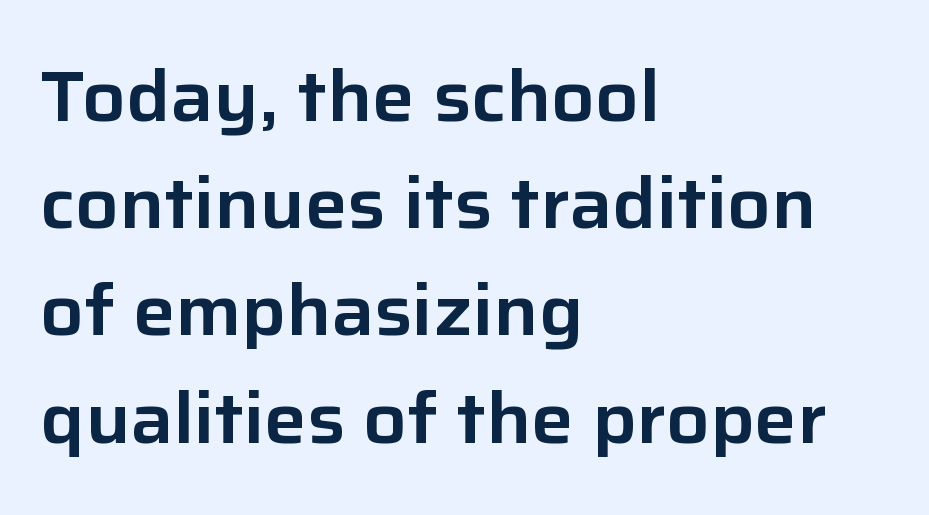
The image shows 71 px sans-serif type, upright; set left-aligned, normal line spacing (1.51x), normal letter spacing, not underlined; low stroke contrast and a medium x-height.
